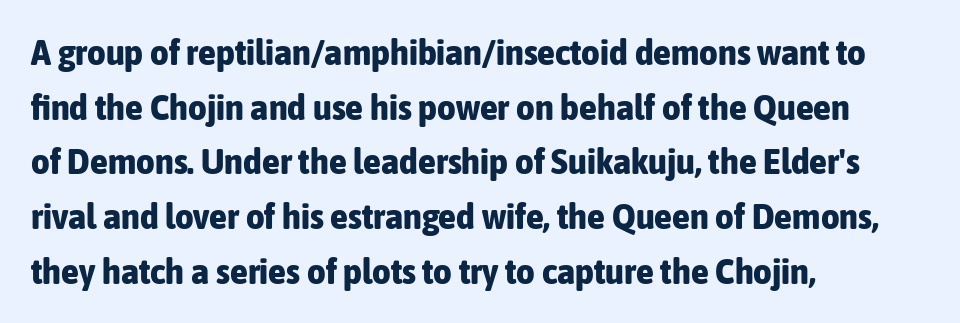
The sample has been set heavy, in full bold. Vertical spacing — default. Observe the absence of serifs on each vertical stroke in this sample. Left-aligned paragraph, ragged on the right. A bare baseline throughout the passage.
